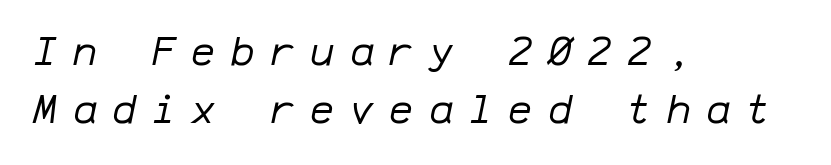
Is this a fixed-width face? Yes — each glyph sits in an identical cell. The foot of each line stays bare and open. Stems here are at most as thick as an everyday book face. Observe the wide spacing: letters keep a clear distance from each other. Observe the lean: these are italic letterforms. The space between consecutive lines is moderate.
